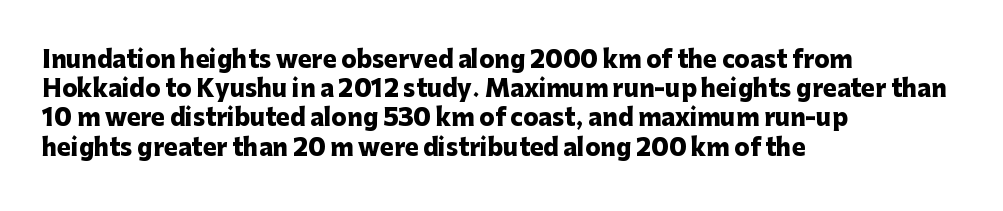
Is the block centered? No — it sits flush against the left margin. Strong, thick strokes mark this as bold type. Plain, unruled lines of type. Nothing unusual about the tracking: characters are spaced as the font intends. When letters stand straight like this, we call the style roman or upright. One glance says typical: line gaps are just what's usual.
